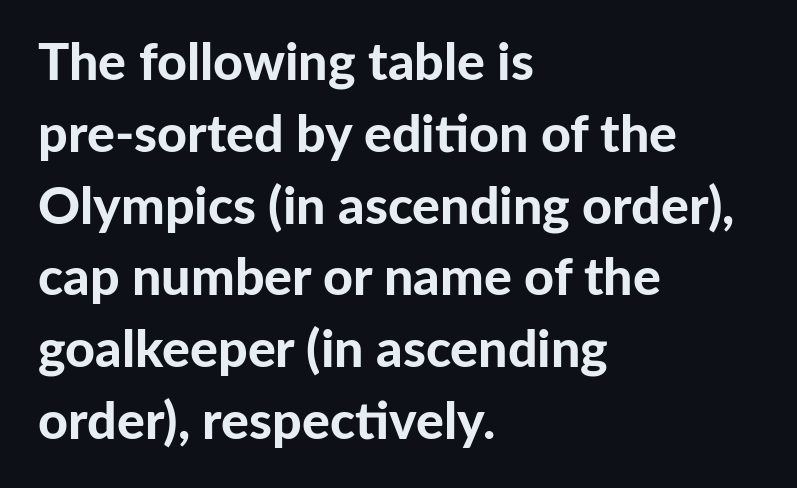
{"serif": "no", "italic": "no", "bold": "yes", "weight": "bold", "width": "normal", "stroke_contrast": "low", "x_height": "medium", "monospaced": "no", "underline": "no", "align": "left", "line_spacing": "normal", "line_spacing_ratio": 1.38, "letter_spacing": "normal", "letter_spacing_em": 0.0, "glyph_px": 52}
